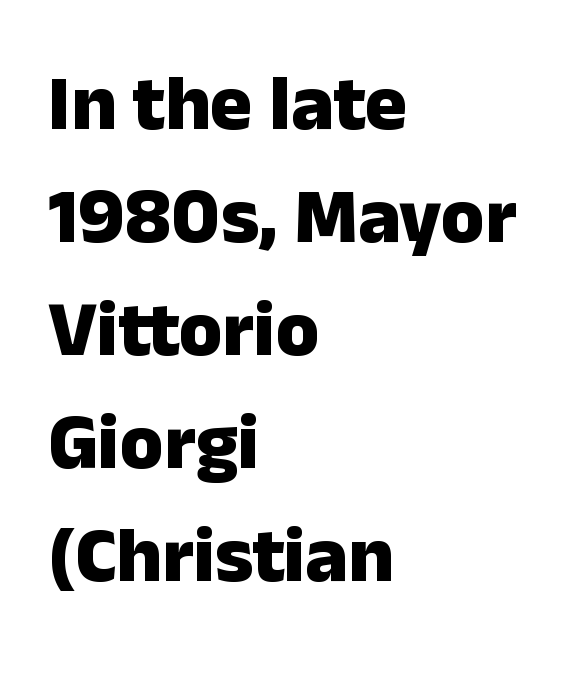
Q: Is the text bold? A: Yes.
Q: Is the text italic (slanted)? A: No, it is upright.
Q: Is the typeface a serif or a sans-serif typeface? A: Sans-serif.
Q: Is the text underlined? A: No.
Q: How is the paragraph aligned? A: Left-aligned.
Q: Is the spacing between letters normal or unusually wide? A: Normal.
Q: Is the spacing between lines tight, normal or loose? A: Normal.
Q: Width (condensed, normal, or wide)? A: Normal.
Q: Stroke contrast? A: Low.
Q: x-height? A: Medium.
Q: Monospaced? A: No.
